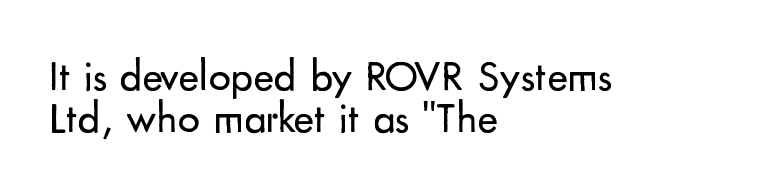
{"serif": "no", "italic": "no", "bold": "no", "weight": "regular", "width": "normal", "stroke_contrast": "low", "x_height": "small", "monospaced": "no", "underline": "no", "align": "left", "line_spacing": "tight", "line_spacing_ratio": 0.95, "letter_spacing": "normal", "letter_spacing_em": 0.0, "glyph_px": 44}
